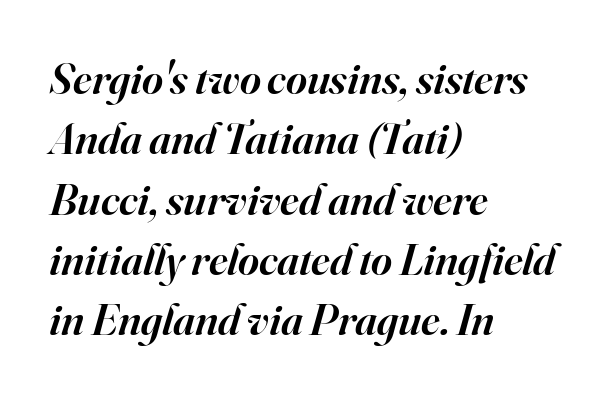
{"serif": "yes", "italic": "yes", "lean": "right", "slant_degrees": 16, "bold": "semi", "weight": "semibold", "width": "normal", "stroke_contrast": "high", "x_height": "small", "monospaced": "no", "underline": "no", "align": "left", "line_spacing": "normal", "line_spacing_ratio": 1.34, "letter_spacing": "normal", "letter_spacing_em": 0.0, "glyph_px": 45}
